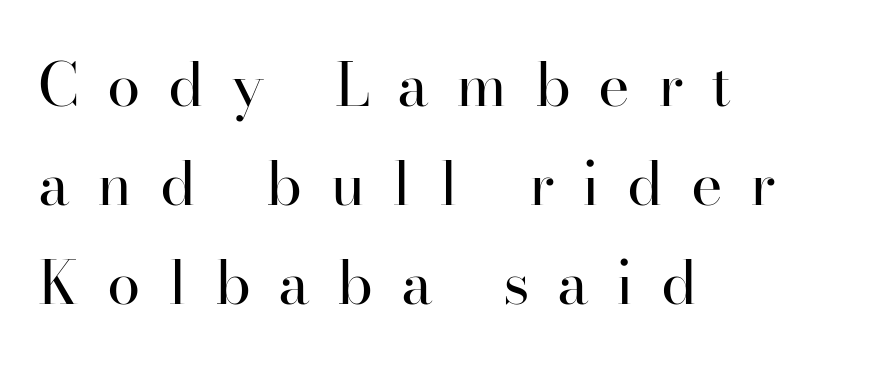
{"serif": "yes", "italic": "no", "bold": "no", "weight": "regular", "width": "normal", "stroke_contrast": "high", "x_height": "small", "monospaced": "no", "underline": "no", "align": "left", "line_spacing": "normal", "line_spacing_ratio": 1.65, "letter_spacing": "wide", "letter_spacing_em": 0.46, "glyph_px": 60}
